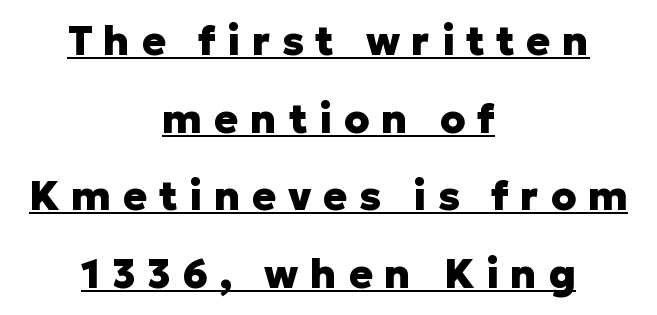
{"serif": "no", "italic": "no", "bold": "yes", "weight": "heavy", "width": "normal", "stroke_contrast": "low", "x_height": "medium", "monospaced": "no", "underline": "yes", "align": "center", "line_spacing": "loose", "line_spacing_ratio": 1.94, "letter_spacing": "wide", "letter_spacing_em": 0.29, "glyph_px": 40}
